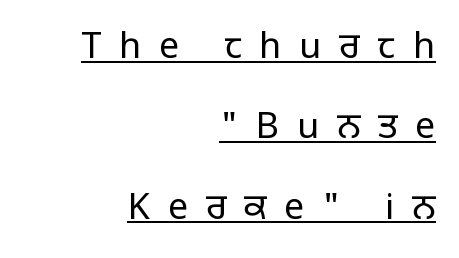
Q: Is the text bold? A: No.
Q: Is the text italic (slanted)? A: No, it is upright.
Q: Is the typeface a serif or a sans-serif typeface? A: Sans-serif.
Q: Is the text underlined? A: Yes.
Q: How is the paragraph aligned? A: Right-aligned.
Q: Is the spacing between letters normal or unusually wide? A: Unusually wide.
Q: Is the spacing between lines tight, normal or loose? A: Loose.
Q: Width (condensed, normal, or wide)? A: Normal.
Q: Stroke contrast? A: Low.
Q: x-height? A: Large.
Q: Monospaced? A: No.
